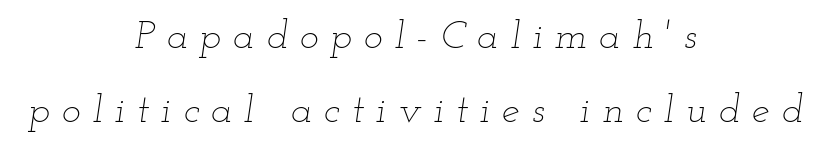
Q: Is the text bold? A: No.
Q: Is the text italic (slanted)? A: Yes, it leans right by about 12 degrees.
Q: Is the text underlined? A: No.
Q: How is the paragraph aligned? A: Centered.
Q: Is the spacing between letters normal or unusually wide? A: Unusually wide.
Q: Width (condensed, normal, or wide)? A: Wide.
Q: Stroke contrast? A: Low.
Q: x-height? A: Small.
Q: Monospaced? A: No.
